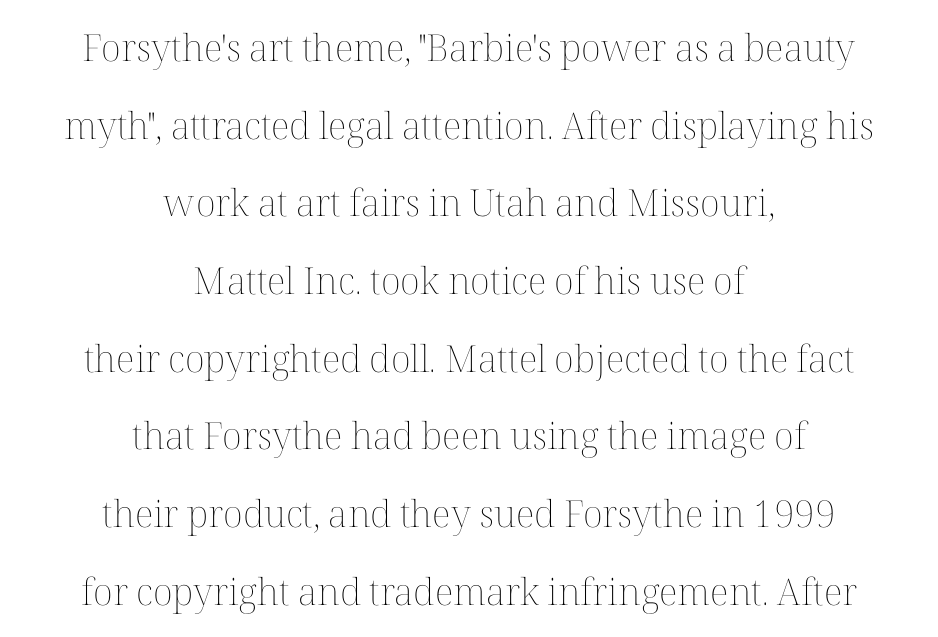
Q: Is the text bold? A: No.
Q: Is the text italic (slanted)? A: No, it is upright.
Q: Is the text underlined? A: No.
Q: How is the paragraph aligned? A: Centered.
Q: Is the spacing between letters normal or unusually wide? A: Normal.
Q: Is the spacing between lines tight, normal or loose? A: Loose.
Q: Width (condensed, normal, or wide)? A: Normal.
Q: Stroke contrast? A: Medium.
Q: x-height? A: Medium.
Q: Monospaced? A: No.
